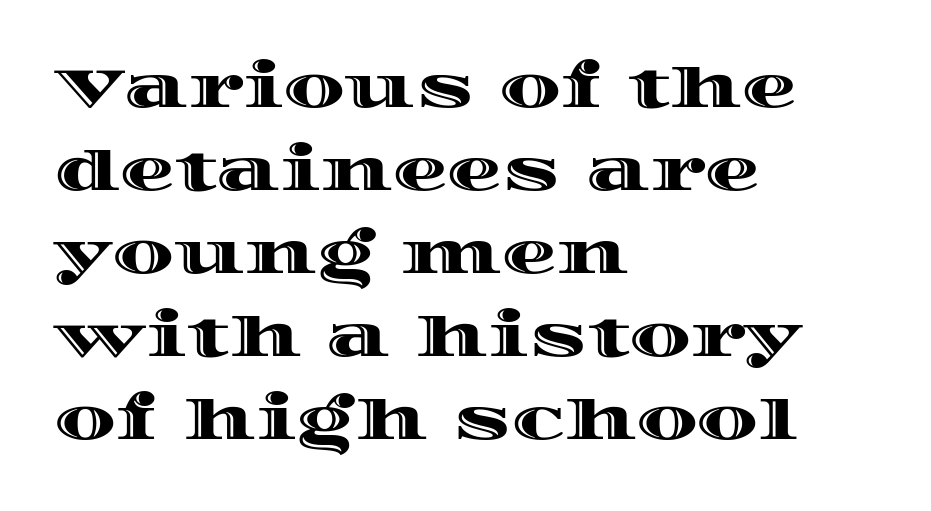
The image shows 55 px wide type, upright; set left-aligned, normal line spacing (1.51x), normal letter spacing, not underlined; a large x-height.
